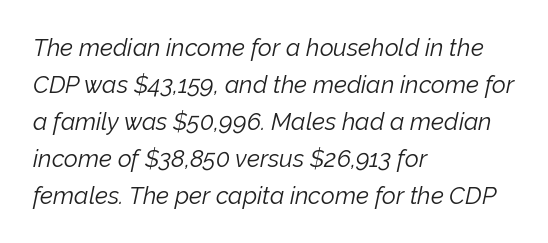
Yep, that's italic — everything's leaning. The space beneath each line is pristine and unruled. Horizontal bands of white between lines are of average thickness. The strokes are not fattened; the text isn't bold. Here the glyphs are tracked normally, forming tight word shapes. Reading down the block, your eye returns to a fixed left position each line.
